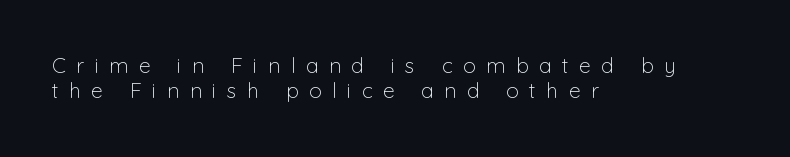
The image shows 21 px text type, upright; set left-aligned, line spacing 1.2x, unusually wide letter spacing (+0.5 em), not underlined.
